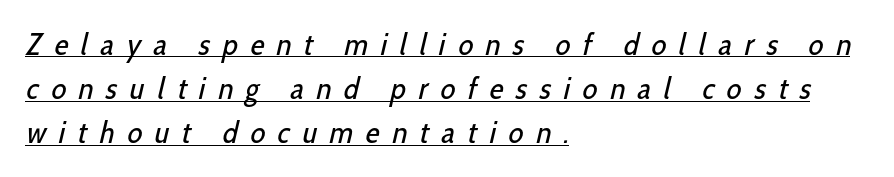
Serifs: no, the terminals of the letterforms are clean. Summary of weight: not heavy and not bold. The rendering uses natural spacing where letterforms have individual widths. A typographer would call this underscored text.
